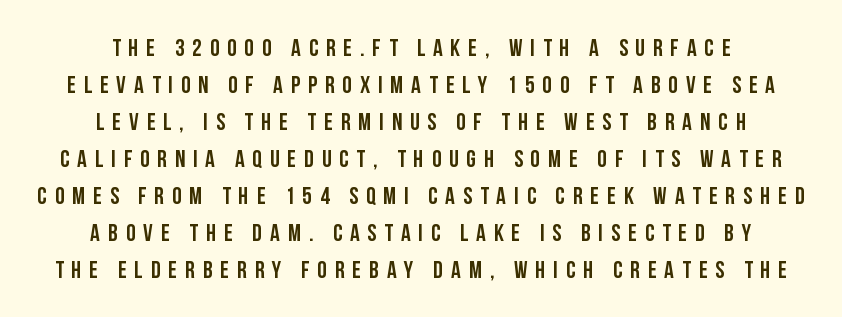
{"italic": "no", "underline": "no", "align": "center", "line_spacing": "normal", "line_spacing_ratio": 1.54, "letter_spacing": "wide", "letter_spacing_em": 0.33, "glyph_px": 24}
